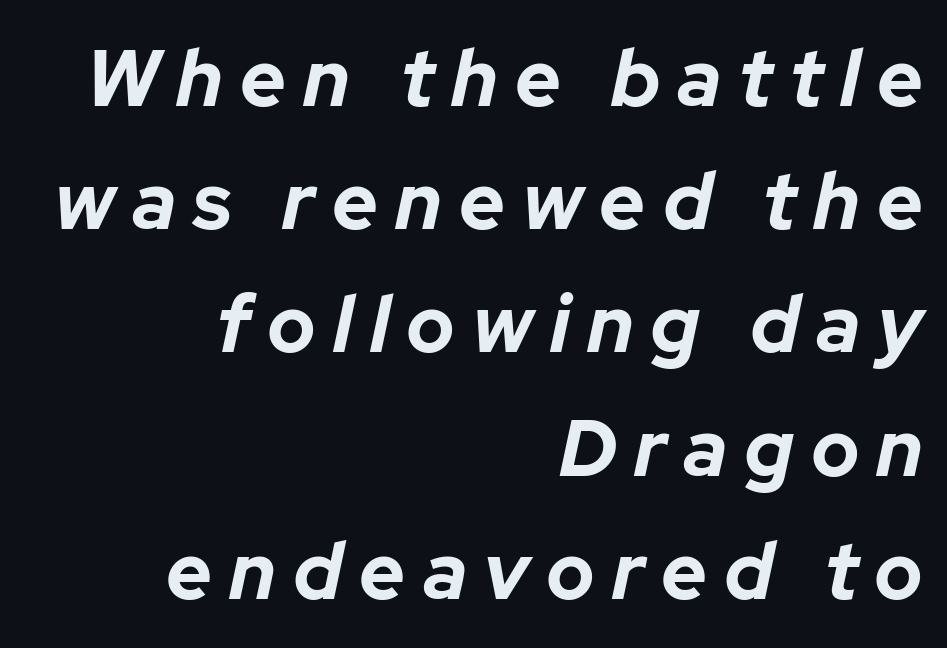
The image shows 80 px bold type, italic (leaning right); set right-aligned, normal line spacing (1.54x), unusually wide letter spacing (+0.21 em), not underlined; low stroke contrast and a medium x-height.
